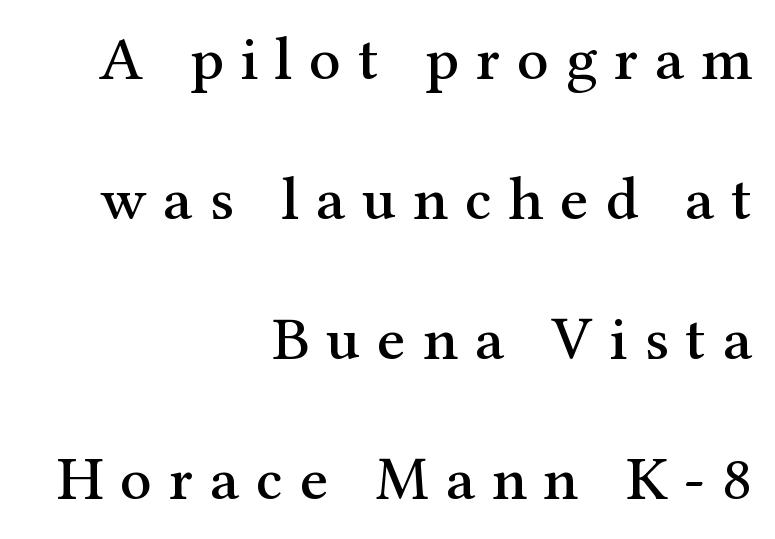
Q: Is the text italic (slanted)? A: No, it is upright.
Q: Is the typeface a serif or a sans-serif typeface? A: Serif.
Q: Is the text underlined? A: No.
Q: How is the paragraph aligned? A: Right-aligned.
Q: Is the spacing between letters normal or unusually wide? A: Unusually wide.
Q: Is the spacing between lines tight, normal or loose? A: Loose.
Q: Width (condensed, normal, or wide)? A: Normal.
Q: Stroke contrast? A: Medium.
Q: x-height? A: Medium.
Q: Monospaced? A: No.
